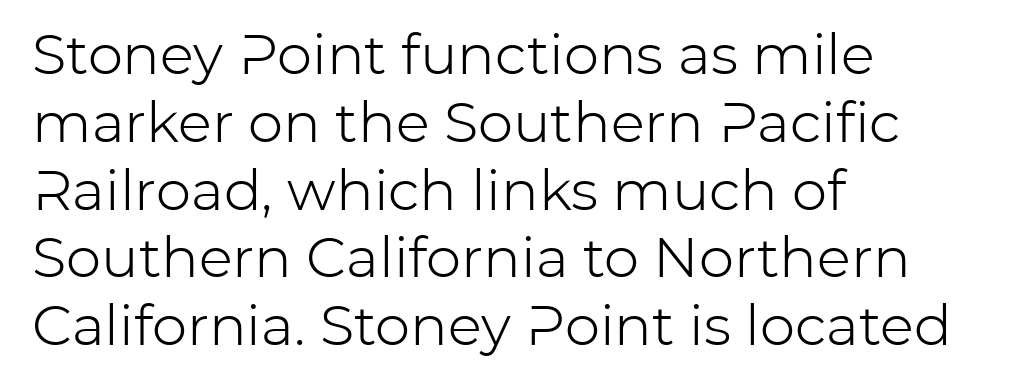
{"serif": "no", "italic": "no", "bold": "no", "weight": "light", "width": "normal", "stroke_contrast": "low", "x_height": "medium", "monospaced": "no", "underline": "no", "align": "left", "line_spacing_ratio": 1.21, "letter_spacing": "normal", "letter_spacing_em": 0.0, "glyph_px": 56}
